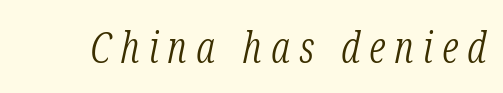
Q: Is the text bold? A: No.
Q: Is the text italic (slanted)? A: Yes, it leans right by about 12 degrees.
Q: Is the typeface a serif or a sans-serif typeface? A: Serif.
Q: Is the text underlined? A: No.
Q: Is the spacing between letters normal or unusually wide? A: Unusually wide.
Q: Width (condensed, normal, or wide)? A: Condensed.
Q: Stroke contrast? A: Low.
Q: x-height? A: Medium.
Q: Monospaced? A: No.
